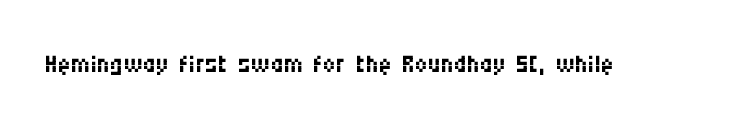
Q: Is the text bold? A: No.
Q: Is the text italic (slanted)? A: No, it is upright.
Q: Is the typeface a serif or a sans-serif typeface? A: Sans-serif.
Q: Is the text underlined? A: No.
Q: Is the spacing between letters normal or unusually wide? A: Normal.
Q: Width (condensed, normal, or wide)? A: Condensed.
Q: Stroke contrast? A: Medium.
Q: x-height? A: Large.
Q: Monospaced? A: No.
